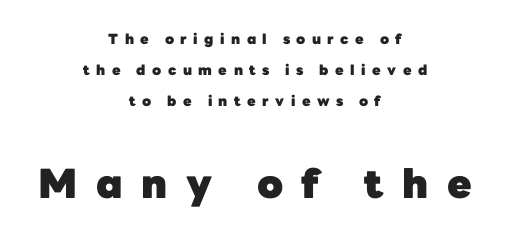
{"serif": "no", "italic": "no", "bold": "yes", "weight": "heavy", "width": "normal", "stroke_contrast": "low", "x_height": "medium", "monospaced": "no", "underline": "no", "align": "center", "line_spacing": "loose", "line_spacing_ratio": 2.22, "letter_spacing": "wide", "letter_spacing_em": 0.46, "larger_block": "second", "size_ratio": 2.86, "glyph_px": 40}
